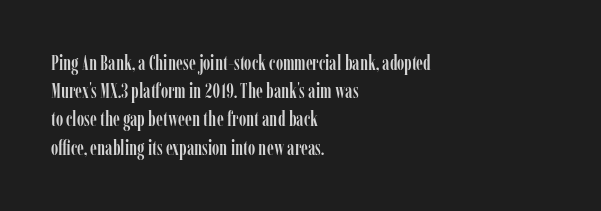
Q: Is the text italic (slanted)? A: No, it is upright.
Q: Is the text underlined? A: No.
Q: How is the paragraph aligned? A: Left-aligned.
Q: Is the spacing between letters normal or unusually wide? A: Normal.
Q: Is the spacing between lines tight, normal or loose? A: Normal.
